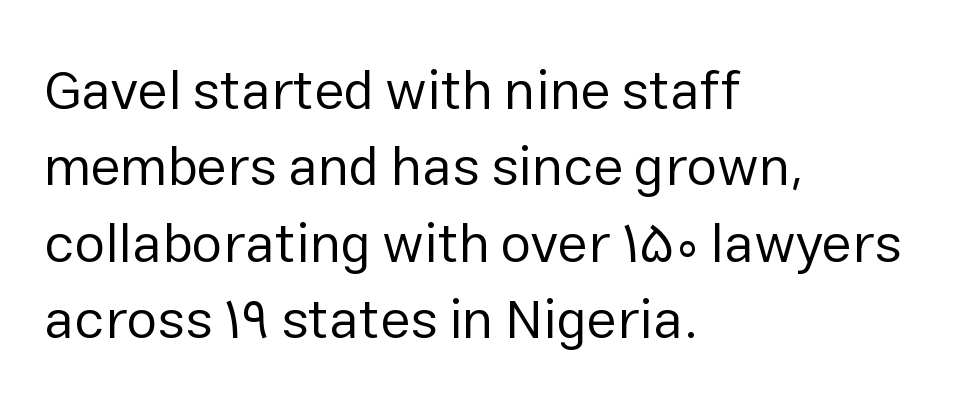
{"serif": "no", "italic": "no", "bold": "no", "weight": "regular", "width": "normal", "stroke_contrast": "low", "x_height": "medium", "monospaced": "no", "underline": "no", "align": "left", "line_spacing": "normal", "line_spacing_ratio": 1.39, "letter_spacing": "normal", "letter_spacing_em": 0.0, "glyph_px": 55}
